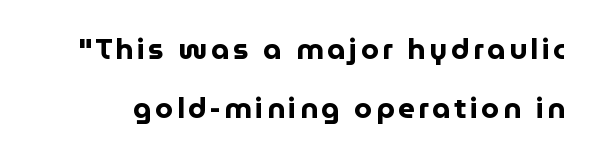
{"serif": "no", "italic": "no", "bold": "yes", "weight": "bold", "width": "normal", "stroke_contrast": "low", "x_height": "medium", "monospaced": "no", "underline": "no", "line_spacing": "loose", "line_spacing_ratio": 2.05, "glyph_px": 29}
